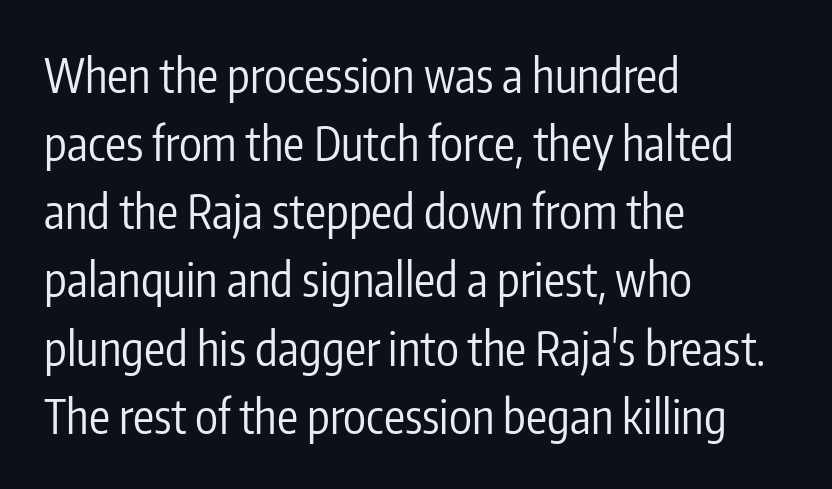
The image shows 47 px regular-weight, condensed sans-serif type, upright; set left-aligned, normal line spacing (1.45x), normal letter spacing, not underlined; low stroke contrast and a medium x-height.
